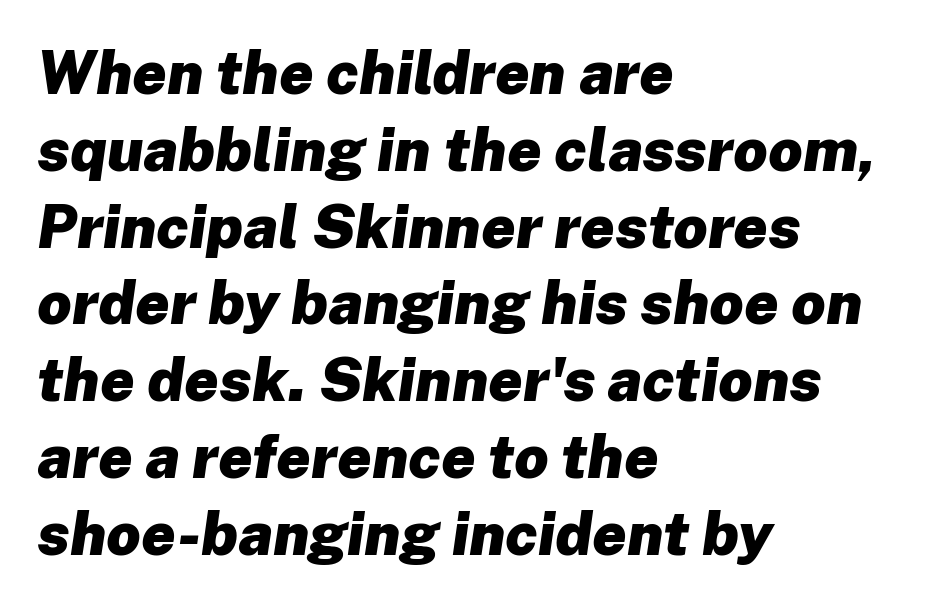
Q: Is the text bold? A: Yes.
Q: Is the text italic (slanted)? A: Yes, it leans right by about 8 degrees.
Q: Is the text underlined? A: No.
Q: How is the paragraph aligned? A: Left-aligned.
Q: Is the spacing between letters normal or unusually wide? A: Normal.
Q: Is the spacing between lines tight, normal or loose? A: Normal.
Q: Width (condensed, normal, or wide)? A: Normal.
Q: Stroke contrast? A: Low.
Q: x-height? A: Medium.
Q: Monospaced? A: No.
